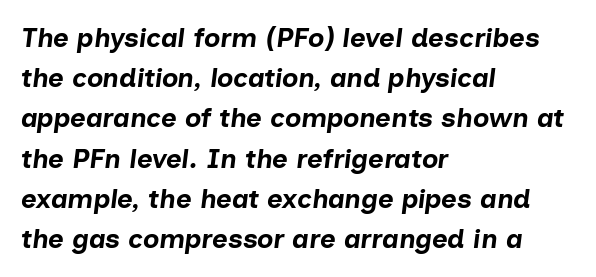
{"italic": "yes", "lean": "right", "slant_degrees": 7, "bold": "yes", "underline": "no", "align": "left", "line_spacing": "normal", "line_spacing_ratio": 1.49, "letter_spacing": "normal", "letter_spacing_em": 0.0, "glyph_px": 27}
